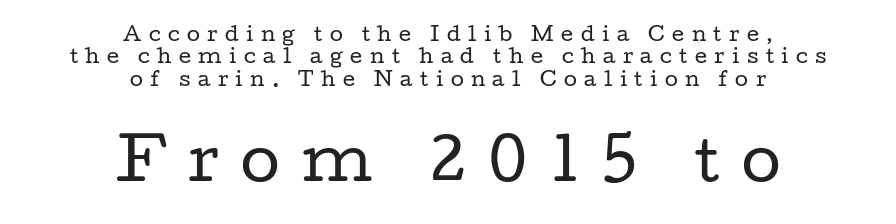
The image shows 57 px regular-weight, wide serif type, upright; set centered, line spacing 1.18x, unusually wide letter spacing (+0.39 em), not underlined; the second (bottom) block is 3.0x larger; low stroke contrast and a medium x-height.
